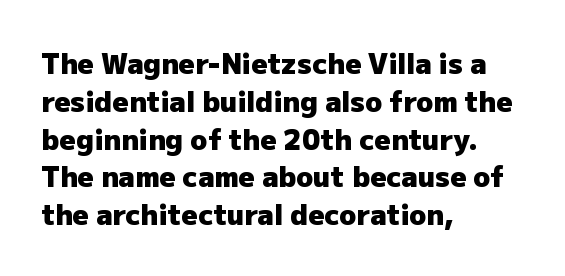
The axis of the letterforms is exactly vertical. The rows are spaced the way most documents space them. Do the characters align in a grid? No, the font is proportional. Strong, thick strokes mark this as bold type. Descenders hang freely into open space. The face used here is a sans, in the tradition of grotesques and geometrics.
